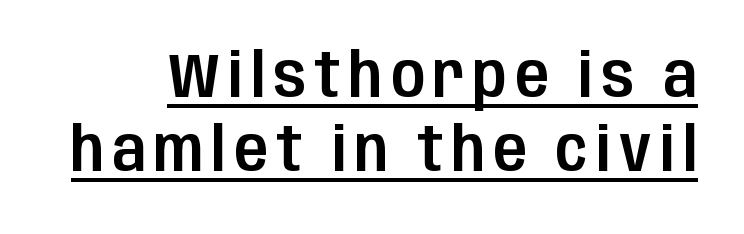
{"serif": "no", "italic": "no", "width": "condensed", "stroke_contrast": "low", "x_height": "large", "monospaced": "no", "underline": "yes", "line_spacing_ratio": 1.2, "glyph_px": 62}
